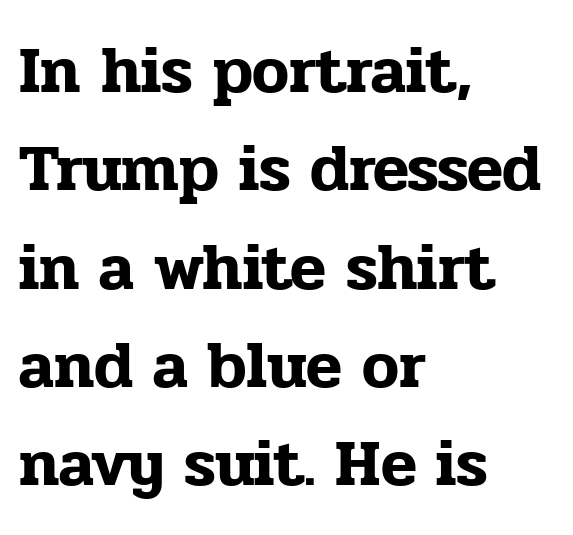
The image shows 66 px serif type, upright; set left-aligned, normal line spacing (1.49x), normal letter spacing, not underlined; low stroke contrast and a medium x-height.
